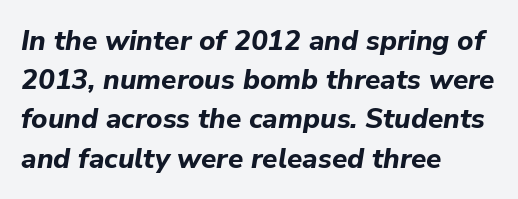
Q: Is the text bold? A: Yes.
Q: Is the text italic (slanted)? A: Yes, it leans right by about 9 degrees.
Q: Is the text underlined? A: No.
Q: How is the paragraph aligned? A: Left-aligned.
Q: Is the spacing between letters normal or unusually wide? A: Normal.
Q: Is the spacing between lines tight, normal or loose? A: Normal.
Q: Width (condensed, normal, or wide)? A: Normal.
Q: Stroke contrast? A: Low.
Q: x-height? A: Medium.
Q: Monospaced? A: No.
